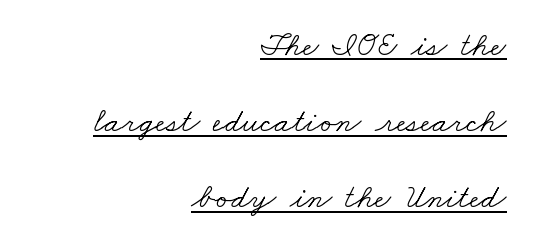
Serifs: yes, visible at the terminals of the letterforms. Is the letter spacing exaggerated? No — it looks like the ordinary default. Is the stroke heavy? The answer is a plain regular-or-lighter. A great deal of white space separates one row of letters from the next.
